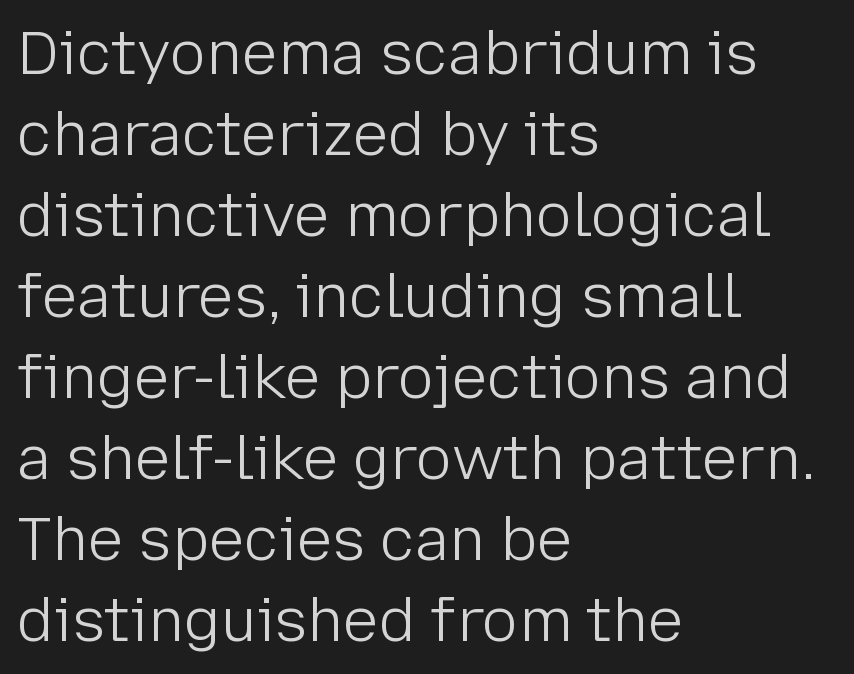
Heft: none added — not bold. The rendering shows plain stroke endings on the letterforms — a sans-serif design. Glyph-to-glyph distance matches everyday printed text. Here the designer chose a conventional face with non-uniform glyph widths. Typeset ragged right — the left edge is the straight one. This rendering features lettering with no underline.
